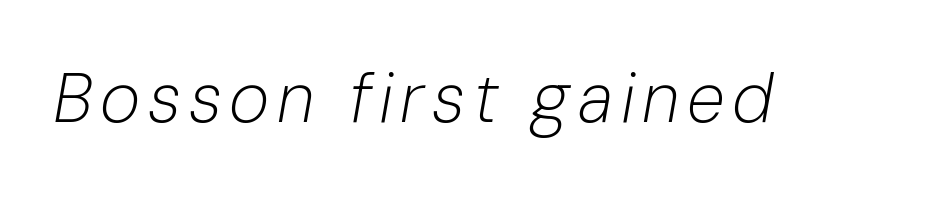
The image shows 69 px light type, italic (leaning right); set not underlined; low stroke contrast and a medium x-height.
